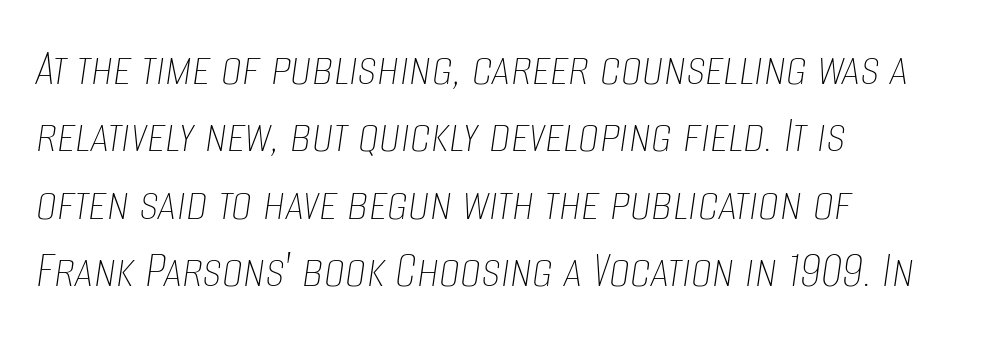
Between one letter and the next there's only the usual sliver of space. Students, observe: this is what conventionally led text looks like. Descenders are the only things crossing below the line. The specimen reads as italic at a glance. The paragraph shown leans on its left margin.
